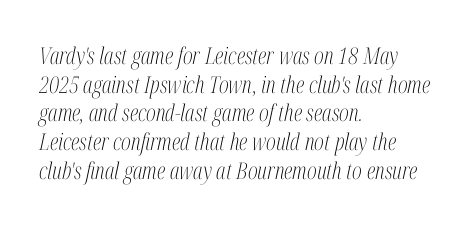
Q: Is the text bold? A: No.
Q: Is the text italic (slanted)? A: Yes, it leans right by about 12 degrees.
Q: Is the text underlined? A: No.
Q: How is the paragraph aligned? A: Left-aligned.
Q: Is the spacing between letters normal or unusually wide? A: Normal.
Q: Is the spacing between lines tight, normal or loose? A: Normal.
